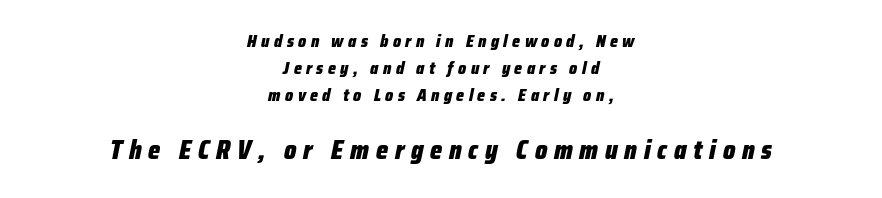
Q: Is the text bold? A: Yes.
Q: Is the text italic (slanted)? A: Yes, it leans right by about 12 degrees.
Q: Is the text underlined? A: No.
Q: How is the paragraph aligned? A: Centered.
Q: Is the spacing between letters normal or unusually wide? A: Unusually wide.
Q: Is the spacing between lines tight, normal or loose? A: Normal.
Q: Which block of text is set in a larger size, the first (top) or the second (bottom)? A: The second (bottom) one.
